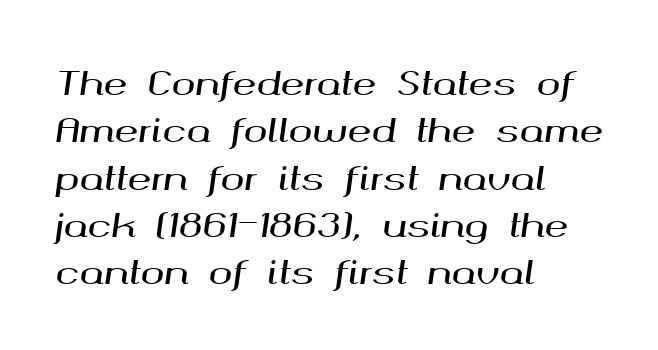
The image shows 32 px wide type, italic (leaning right); set left-aligned, normal line spacing (1.48x), normal letter spacing, not underlined; medium stroke contrast and a medium x-height.
